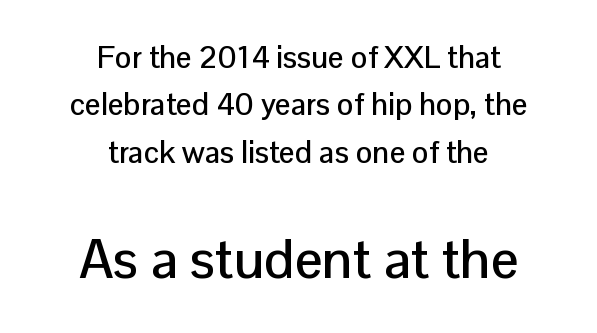
{"serif": "no", "italic": "no", "width": "normal", "stroke_contrast": "low", "x_height": "medium", "monospaced": "no", "underline": "no", "align": "center", "line_spacing": "normal", "line_spacing_ratio": 1.53, "letter_spacing": "normal", "letter_spacing_em": 0.0, "larger_block": "second", "size_ratio": 1.77, "glyph_px": 55}
